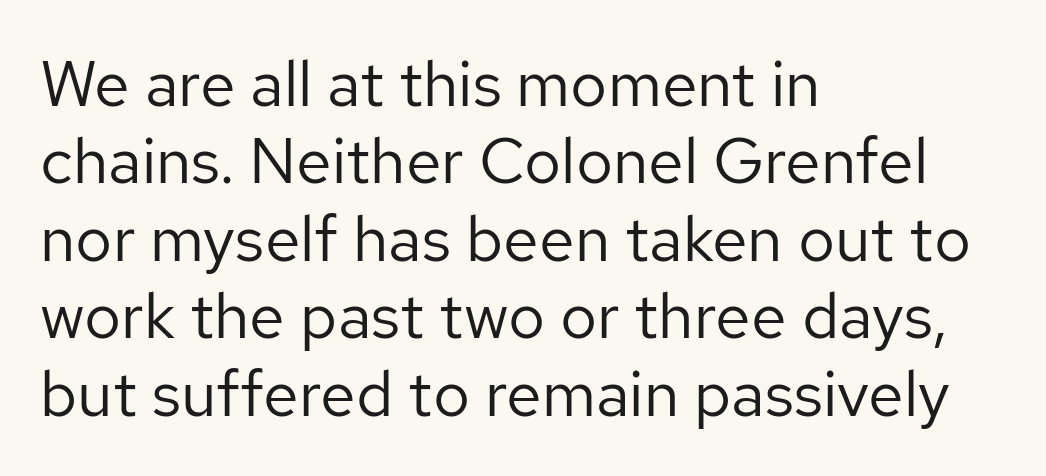
The passage shown has conventional tracking throughout. Heaviness? Minimal to ordinary, like unemphasized prose. Is there any slant? The stems are plumb. I'd call this a sans setting — the letters go barefoot.
